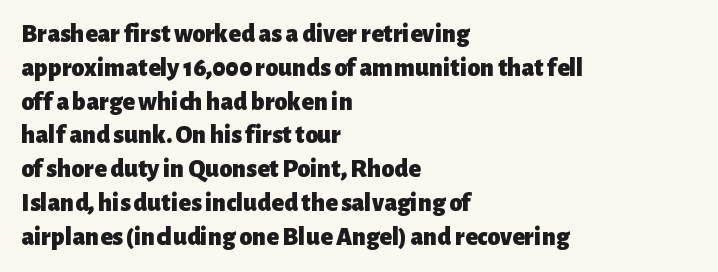
{"italic": "no", "bold": "yes", "underline": "no", "align": "left", "line_spacing": "normal", "line_spacing_ratio": 1.3, "letter_spacing": "normal", "letter_spacing_em": 0.0, "glyph_px": 26}
